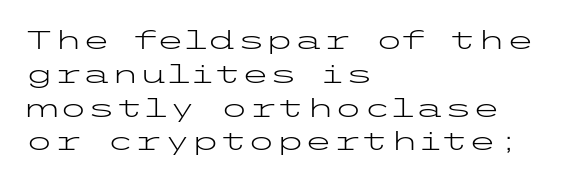
{"italic": "no", "bold": "no", "underline": "no", "align": "left", "line_spacing": "normal", "line_spacing_ratio": 1.3, "letter_spacing": "normal", "letter_spacing_em": 0.0, "glyph_px": 26}
